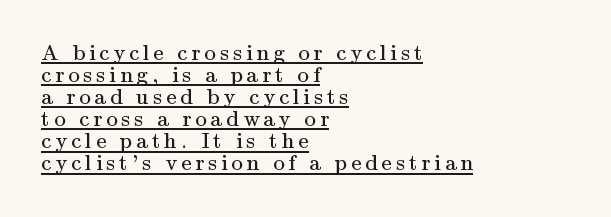
This rendering features underlined lettering. Compared with a typical body face, this is equally light or lighter still. The letters stand straight up with perfectly vertical stems. Teacher's note: observe the even left margin — that is flush-left alignment. The passage shown stacks its lines with hardly any gap.
